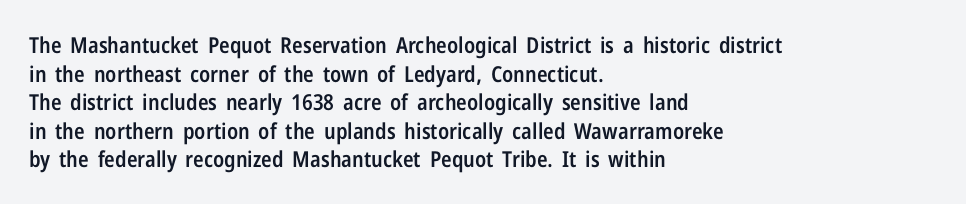
Between one letter and the next there's only the usual sliver of space. Firm but not heavy-handed strokes: this text is semibold. No italicization has been applied; the sample stays upright. Each line starts at the same left margin while the right side varies. Notice how descenders clear the ascenders below comfortably — that's standard leading.
